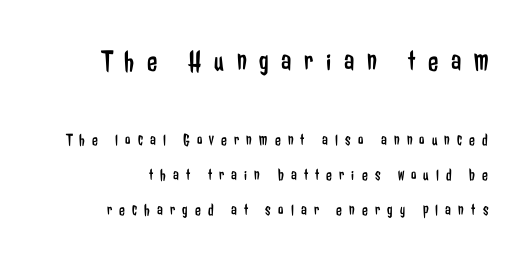
Does extra space separate the letters? Yes, quite a lot of it. Unmarked baselines from the first word to the last. Unlike a traditional serif, this face leaves its strokes unadorned. The letters stand straight up with perfectly vertical stems.
